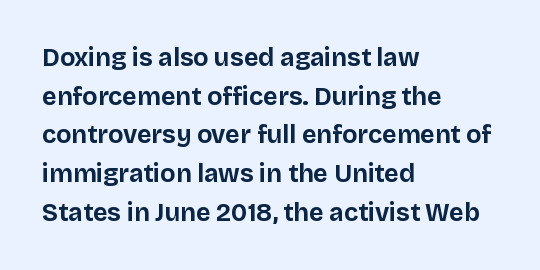
{"italic": "no", "bold": "yes", "underline": "no", "align": "left", "line_spacing": "normal", "line_spacing_ratio": 1.55, "letter_spacing": "normal", "letter_spacing_em": 0.0, "glyph_px": 25}
